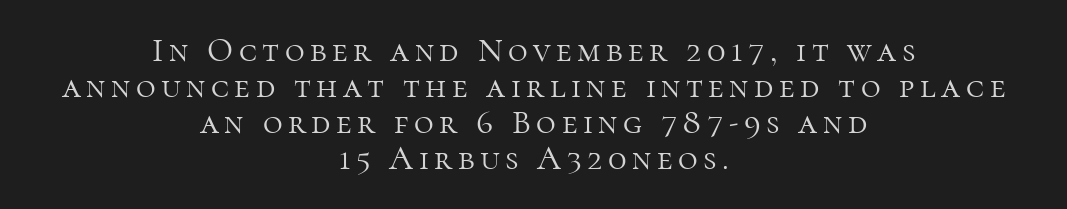
Q: Is the text bold? A: No.
Q: Is the text italic (slanted)? A: No, it is upright.
Q: Is the typeface a serif or a sans-serif typeface? A: Serif.
Q: Is the text underlined? A: No.
Q: How is the paragraph aligned? A: Centered.
Q: Is the spacing between lines tight, normal or loose? A: Tight.
Q: Width (condensed, normal, or wide)? A: Normal.
Q: Stroke contrast? A: High.
Q: x-height? A: Medium.
Q: Monospaced? A: No.
